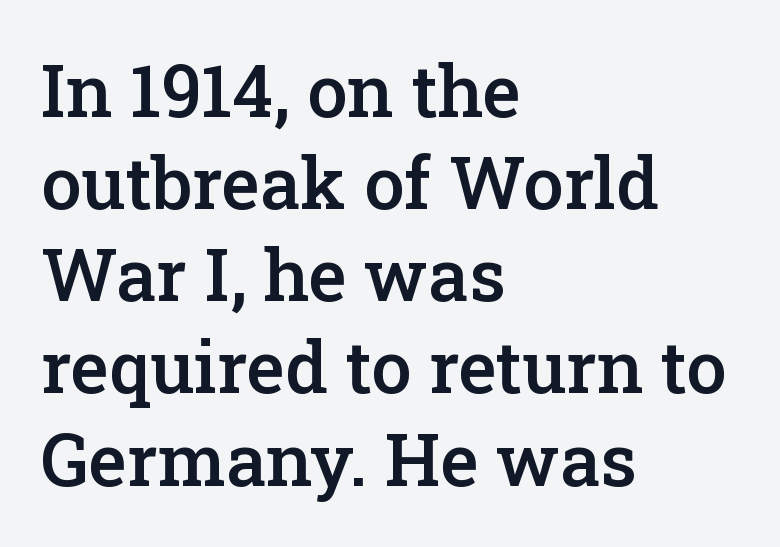
Q: Is the text bold? A: Semi-bold.
Q: Is the text italic (slanted)? A: No, it is upright.
Q: Is the typeface a serif or a sans-serif typeface? A: Serif.
Q: Is the text underlined? A: No.
Q: How is the paragraph aligned? A: Left-aligned.
Q: Is the spacing between letters normal or unusually wide? A: Normal.
Q: Is the spacing between lines tight, normal or loose? A: Normal.
Q: Width (condensed, normal, or wide)? A: Normal.
Q: Stroke contrast? A: Low.
Q: x-height? A: Medium.
Q: Monospaced? A: No.
